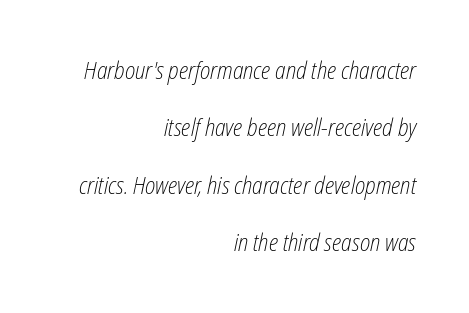
Q: Is the text bold? A: No.
Q: Is the text italic (slanted)? A: Yes, it leans right by about 12 degrees.
Q: Is the text underlined? A: No.
Q: How is the paragraph aligned? A: Right-aligned.
Q: Is the spacing between letters normal or unusually wide? A: Normal.
Q: Is the spacing between lines tight, normal or loose? A: Loose.
